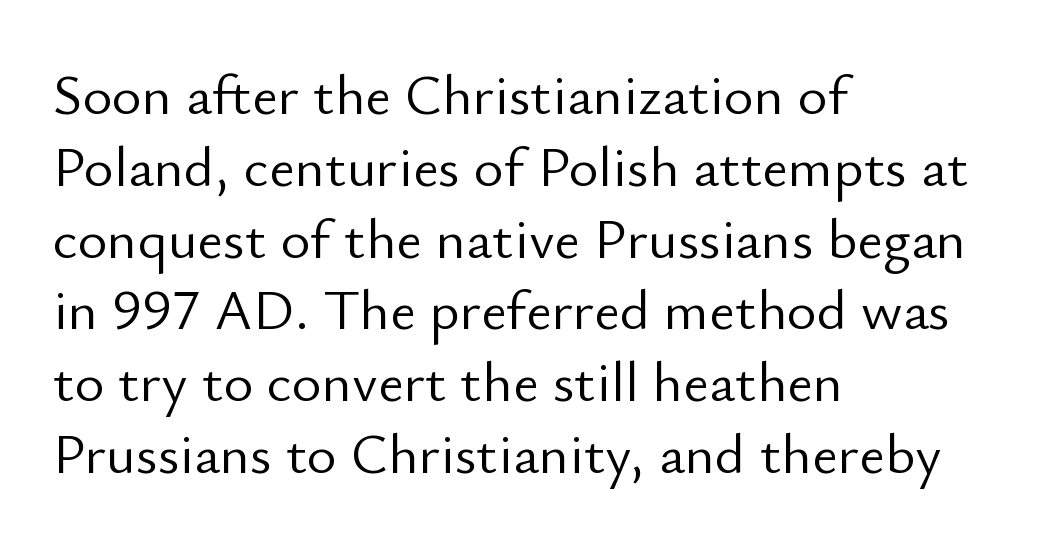
The face used here is rendered with its standard letterfit. Is the stroke heavy? The answer is a plain regular-or-lighter. Has an underline been added? It has not. Ordinary non-slanted type is in use.
